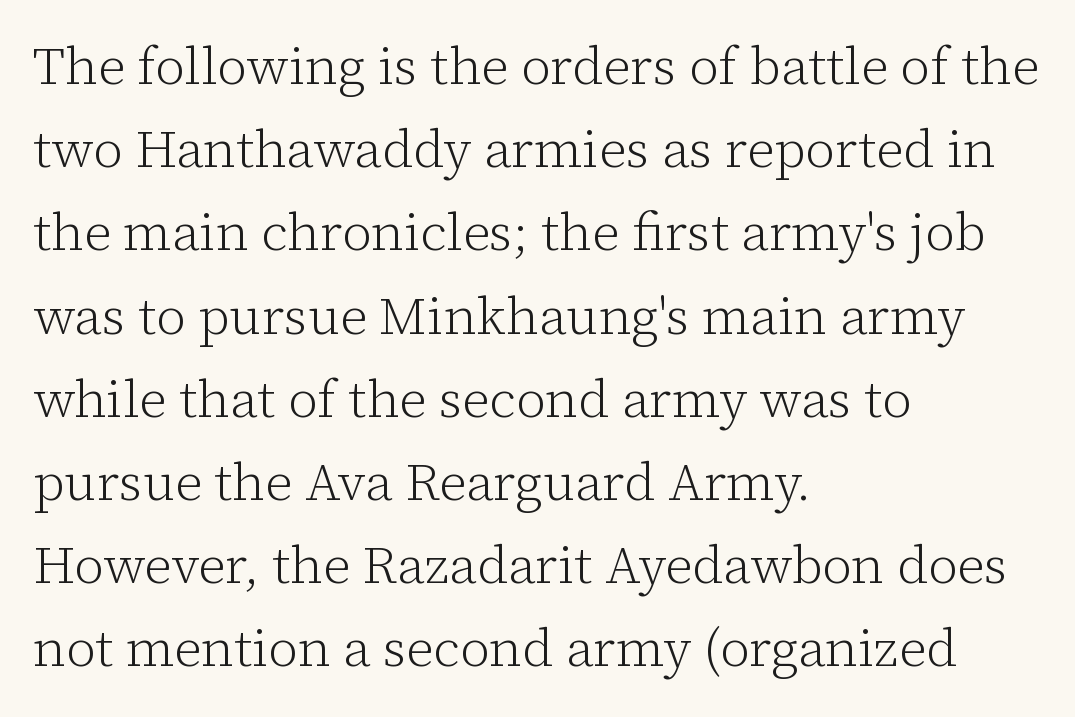
{"serif": "yes", "italic": "no", "bold": "no", "weight": "light", "width": "normal", "stroke_contrast": "low", "x_height": "medium", "monospaced": "no", "underline": "no", "align": "left", "line_spacing": "normal", "line_spacing_ratio": 1.6, "letter_spacing": "normal", "letter_spacing_em": 0.0, "glyph_px": 52}
